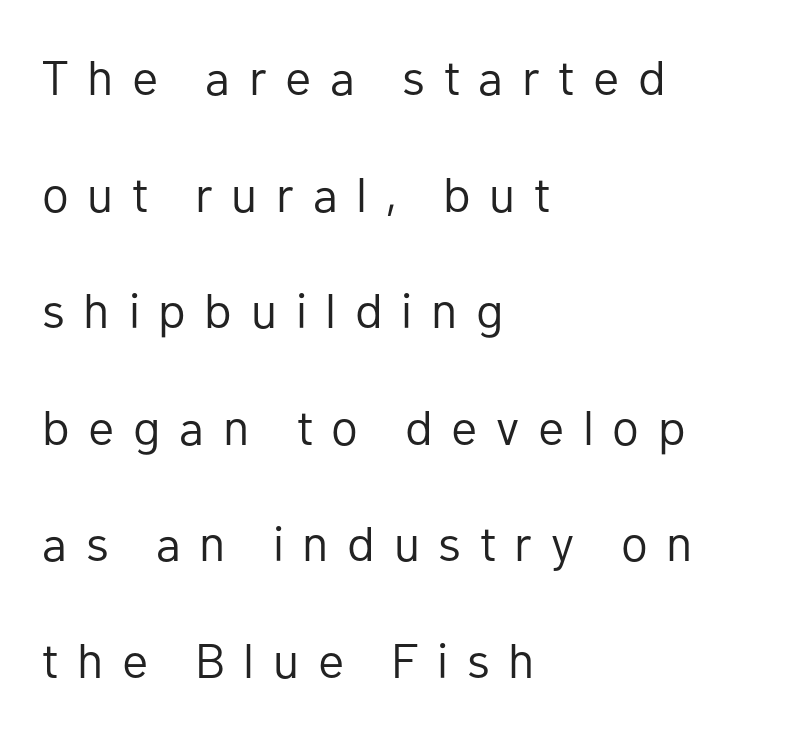
The image shows 49 px regular-weight sans-serif type, upright; set left-aligned, loose line spacing (2.38x), unusually wide letter spacing (+0.38 em), not underlined; low stroke contrast and a medium x-height.
